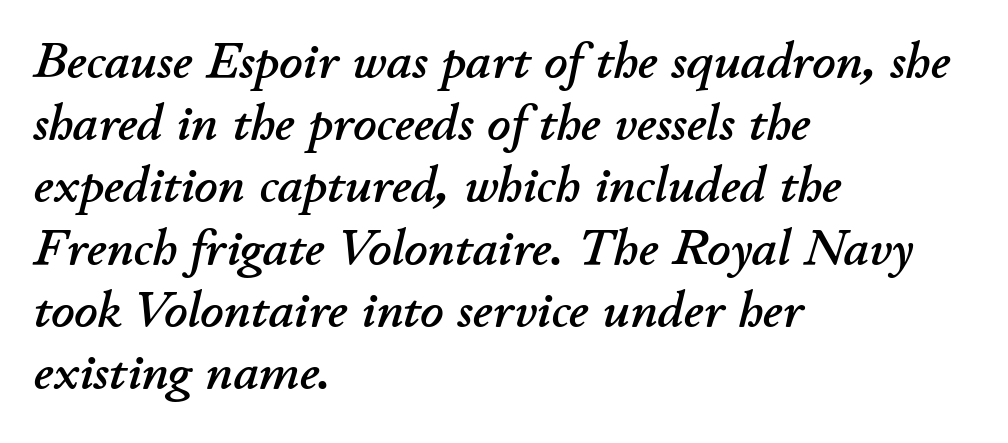
The tracking reads as untouched default to a designer's eye. The lines in this sample share a left origin and differ only in where they stop. Each row of text sits above clean, open space. The whole block is typeset with a tilt. These lines are rendered in a variable-pitch font.
